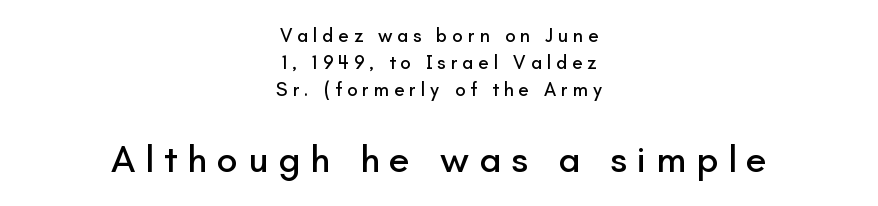
The image shows 38 px sans-serif type, upright; set centered, normal line spacing (1.43x), unusually wide letter spacing (+0.26 em), not underlined; the second (bottom) block is 2.0x larger; low stroke contrast and a small x-height.
